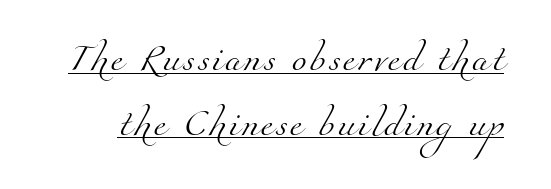
The image shows 27 px text type; set loose line spacing (2.4x), underlined.
